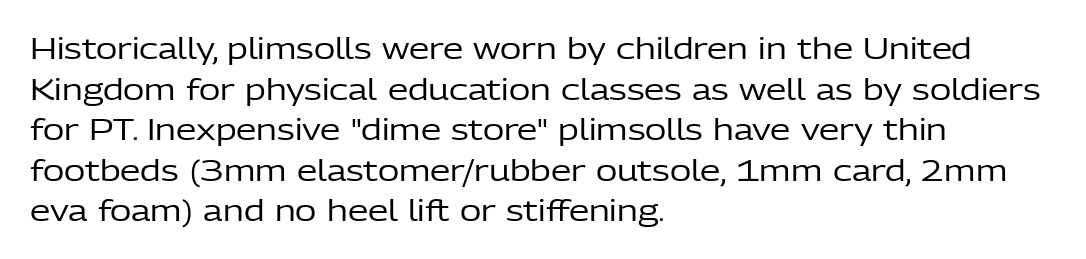
No word sits above an underline. The typography opts for an upright posture over an oblique one. Examine the stroke ends and you'll find no serifs. Summary of vertical rhythm: regular, with standard interline spacing. Stroke mass is kept to a normal reading level or below.
